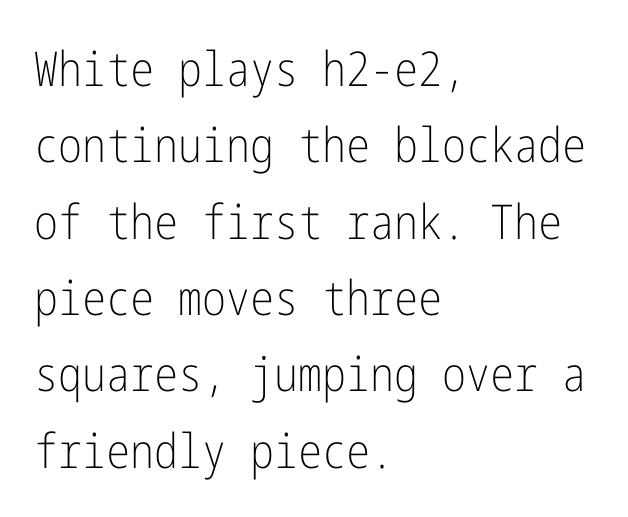
Letters rest on an invisible, unmarked baseline. All the whitespace from short lines collects on the right. A sans-serif font was chosen for this passage. Students, observe: this is what conventionally led text looks like. This sample uses an upright cut, with every glyph sitting square on the baseline.
